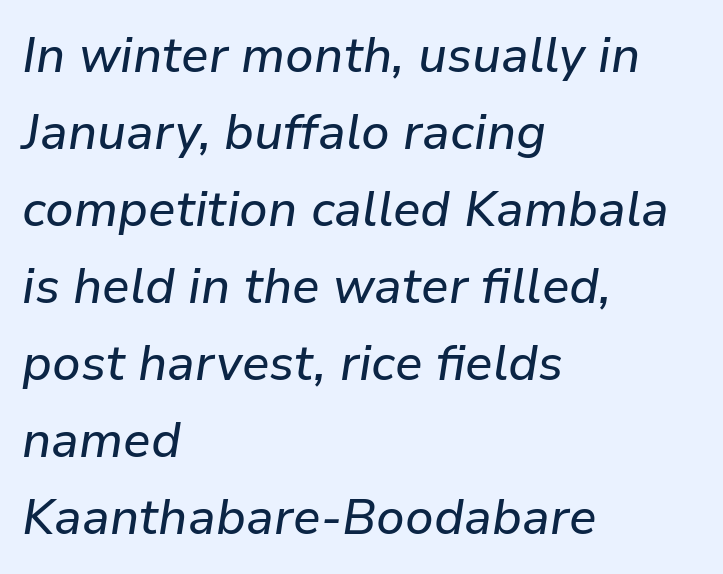
The image shows 49 px text type, italic (leaning right); set left-aligned, normal line spacing (1.57x), normal letter spacing, not underlined; low stroke contrast and a medium x-height.
